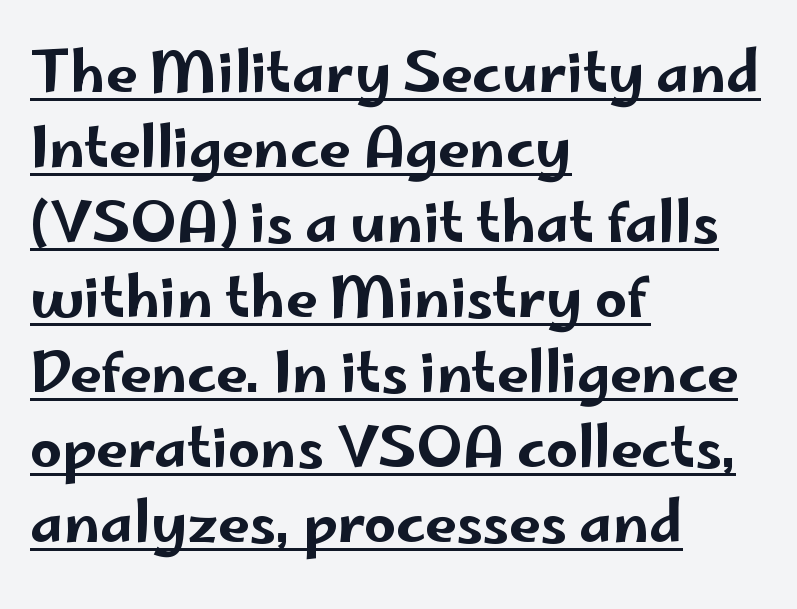
The image shows 56 px wide sans-serif type, upright; set left-aligned, normal line spacing (1.34x), normal letter spacing, underlined; low stroke contrast and a small x-height.
